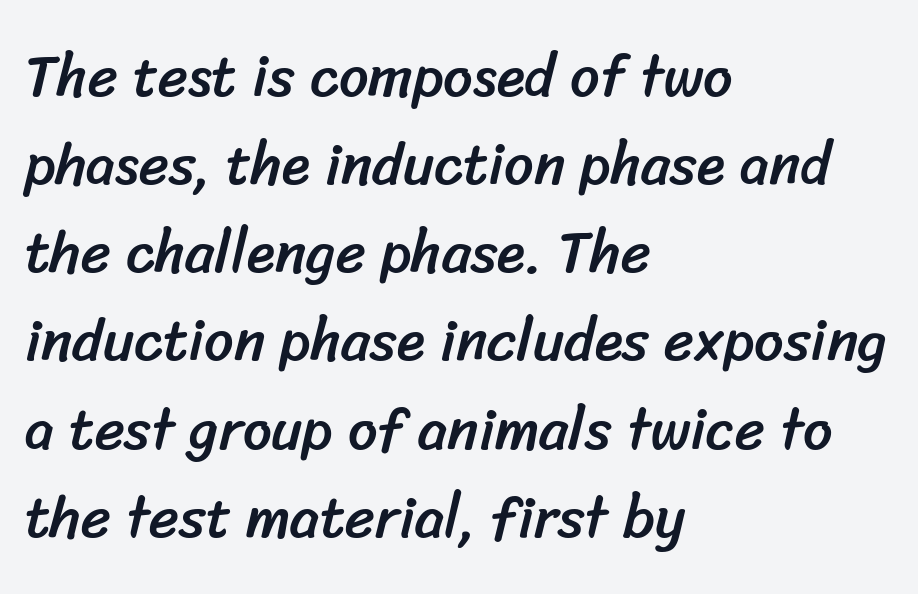
Q: Is the typeface a serif or a sans-serif typeface? A: Sans-serif.
Q: Is the text underlined? A: No.
Q: How is the paragraph aligned? A: Left-aligned.
Q: Is the spacing between letters normal or unusually wide? A: Normal.
Q: Is the spacing between lines tight, normal or loose? A: Normal.
Q: Width (condensed, normal, or wide)? A: Normal.
Q: Stroke contrast? A: Low.
Q: x-height? A: Medium.
Q: Monospaced? A: No.
